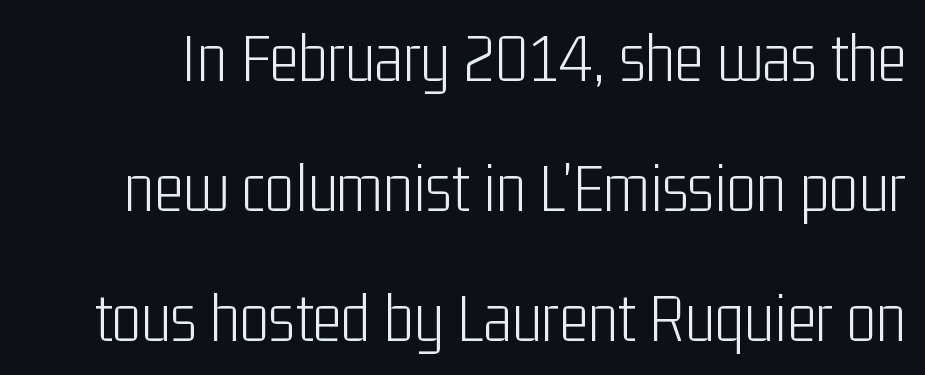
The gap between lines stays unmarked. The passage shown has conventional tracking throughout. The face used here is proportionally spaced, like ordinary book or web type. Style check: upright.
